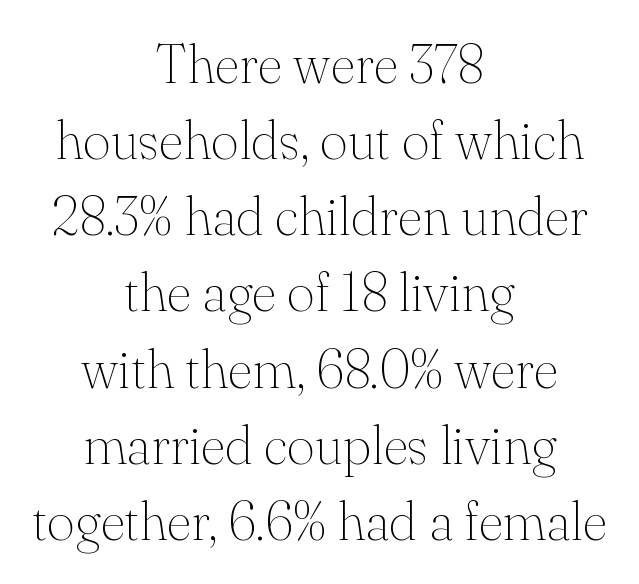
Quick note: not italic, upright. The vertical gap from one line to the next is medium. Think of a printed novel: that variable character pitch is what you see here. The space beneath each line is pristine and unruled. This sample uses plain, unmodified letter spacing. Compared with a flush-left layout, this one balances lines on the center instead.
